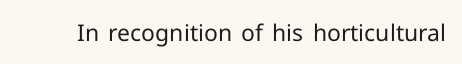
{"italic": "no", "bold": "no", "underline": "no", "letter_spacing": "normal", "letter_spacing_em": 0.0, "glyph_px": 23}
